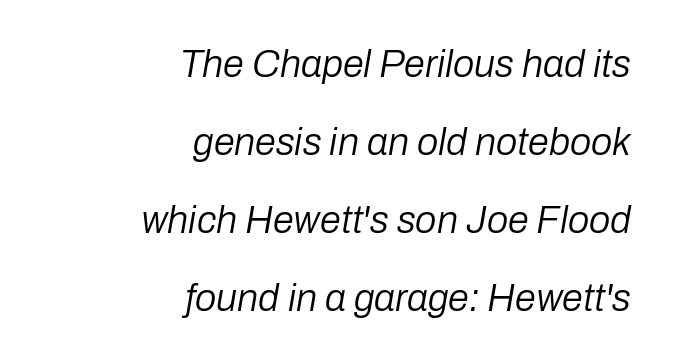
{"italic": "yes", "lean": "right", "slant_degrees": 10, "bold": "no", "weight": "regular", "width": "normal", "stroke_contrast": "low", "x_height": "medium", "monospaced": "no", "underline": "no", "align": "right", "line_spacing": "loose", "line_spacing_ratio": 2.05, "letter_spacing": "normal", "letter_spacing_em": 0.0, "glyph_px": 38}
